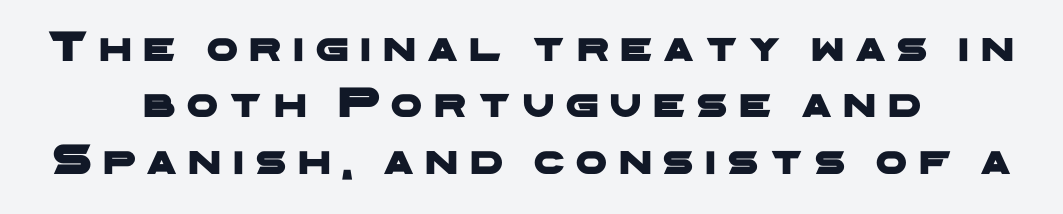
The face used here is proportionally spaced, like ordinary book or web type. Neither beginnings nor endings align; midpoints do. Only glyphs here, with clear space below each row. The gaps between neighbouring characters are conspicuously large.
